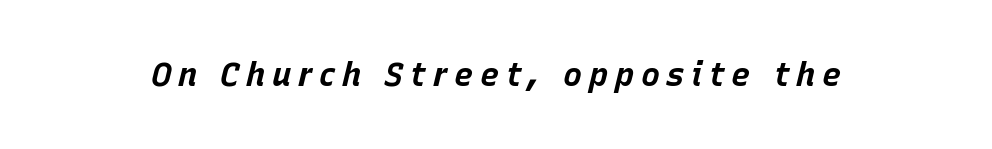
The gaps between neighbouring characters are conspicuously large. Heavy-handed strokes throughout: this text is bold. Think of a printed novel: that variable character pitch is what you see here. Check under the words: just untouched page. Quick note: italic.
